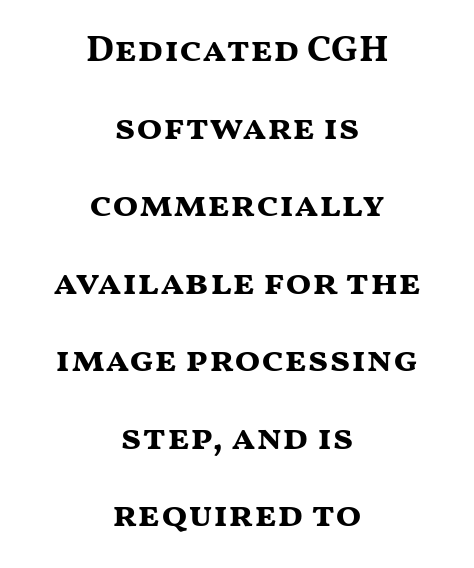
Q: Is the text bold? A: Yes.
Q: Is the text italic (slanted)? A: No, it is upright.
Q: Is the typeface a serif or a sans-serif typeface? A: Sans-serif.
Q: Is the text underlined? A: No.
Q: How is the paragraph aligned? A: Centered.
Q: Is the spacing between letters normal or unusually wide? A: Normal.
Q: Is the spacing between lines tight, normal or loose? A: Loose.
Q: Width (condensed, normal, or wide)? A: Wide.
Q: Stroke contrast? A: Medium.
Q: x-height? A: Medium.
Q: Monospaced? A: No.
